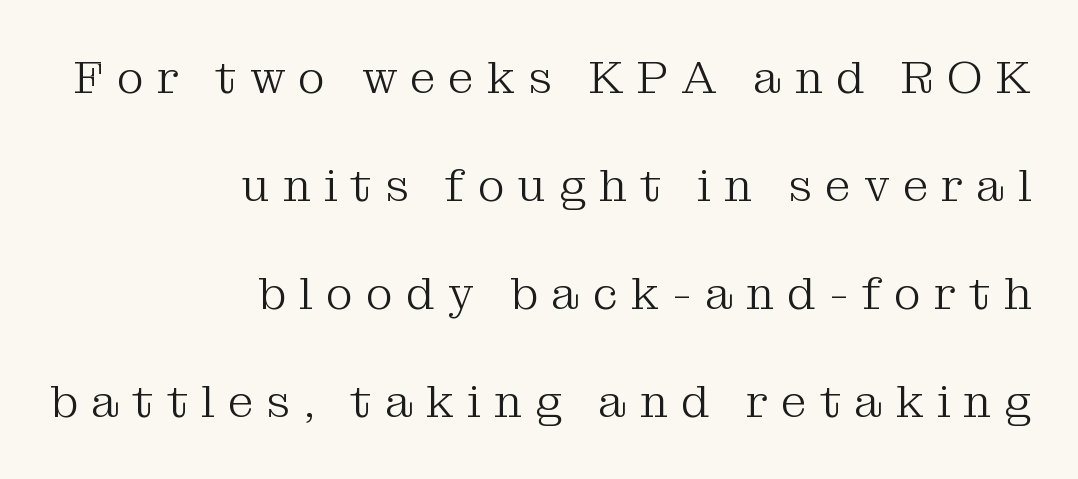
The image shows 46 px light serif type, upright; set right-aligned, loose line spacing (2.35x), unusually wide letter spacing (+0.29 em), not underlined; medium stroke contrast and a medium x-height.
